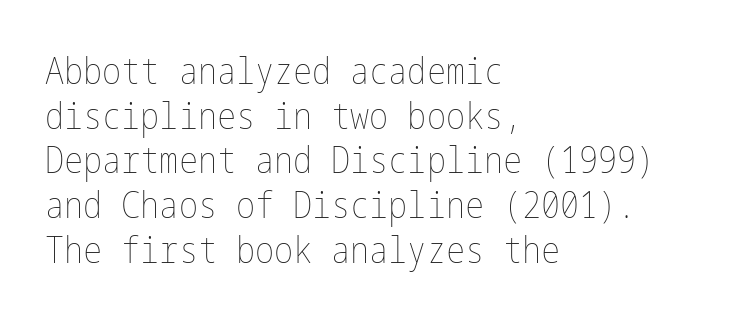
{"italic": "no", "bold": "no", "weight": "thin", "width": "condensed", "stroke_contrast": "low", "x_height": "medium", "underline": "no", "align": "left", "line_spacing_ratio": 1.24, "letter_spacing": "normal", "letter_spacing_em": 0.0, "glyph_px": 36}
